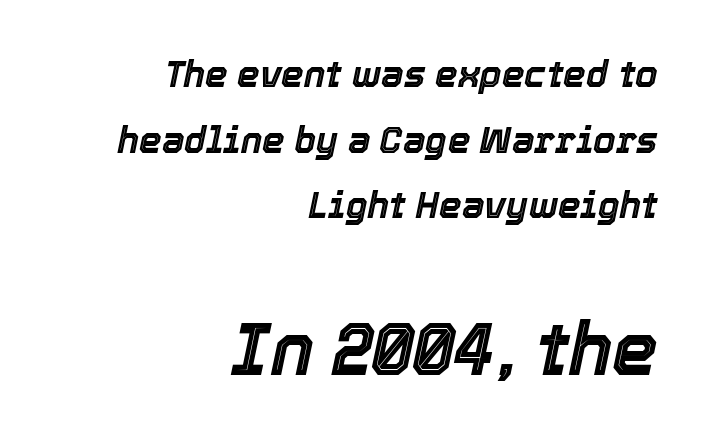
{"italic": "yes", "lean": "right", "slant_degrees": 12, "width": "normal", "x_height": "medium", "monospaced": "no", "underline": "no", "align": "right", "line_spacing_ratio": 1.82, "letter_spacing": "normal", "letter_spacing_em": 0.0, "larger_block": "second", "size_ratio": 2.03, "glyph_px": 73}
